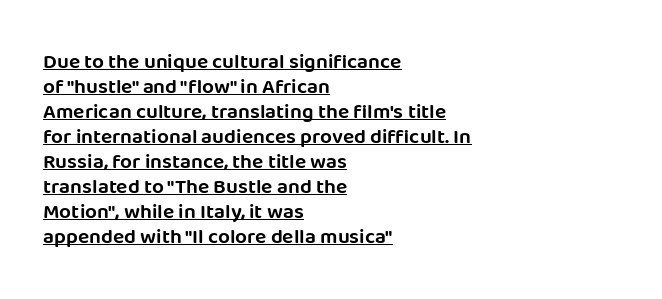
{"italic": "no", "underline": "yes", "align": "left", "line_spacing_ratio": 1.19, "letter_spacing": "normal", "letter_spacing_em": 0.0, "glyph_px": 21}
